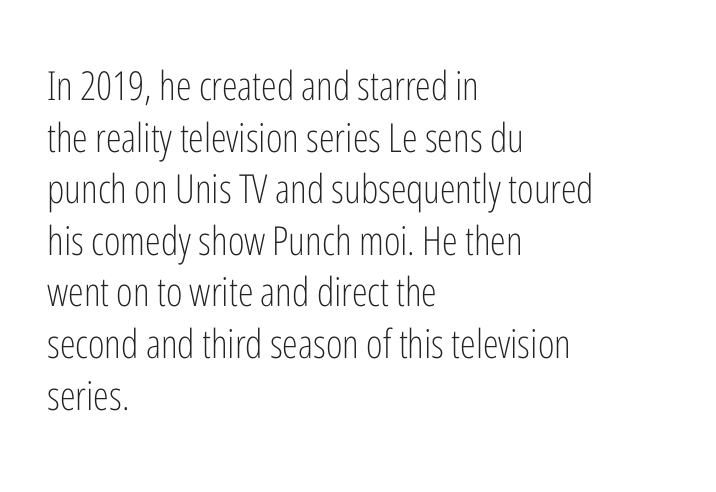
The lettering holds an erect, upright posture throughout. Classification — sans serif. A student would call this left alignment; a typographer would say flush left, rag right. Underline: absent.
